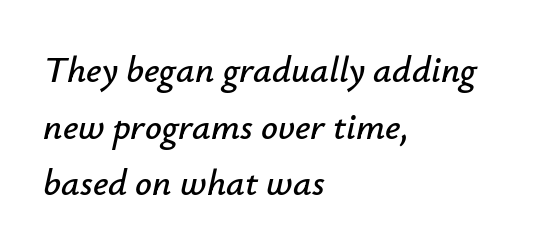
{"italic": "yes", "lean": "right", "slant_degrees": 12, "width": "normal", "stroke_contrast": "low", "x_height": "small", "monospaced": "no", "underline": "no", "align": "left", "line_spacing": "normal", "line_spacing_ratio": 1.53, "letter_spacing": "normal", "letter_spacing_em": 0.0, "glyph_px": 37}
